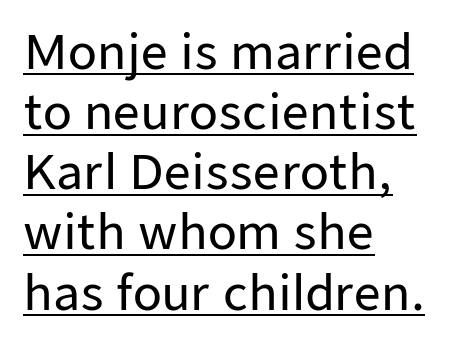
The image shows 47 px sans-serif type, upright; set left-aligned, normal line spacing (1.28x), normal letter spacing, underlined; low stroke contrast and a medium x-height.
